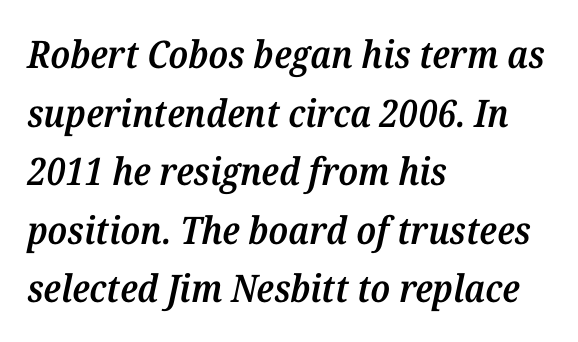
The image shows 38 px semibold serif type, italic (leaning right); set left-aligned, normal line spacing (1.54x), normal letter spacing, not underlined; medium stroke contrast and a medium x-height.
